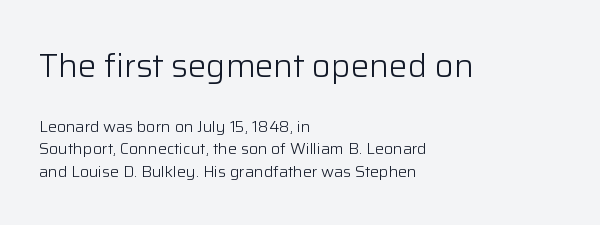
Q: Is the text bold? A: No.
Q: Is the text italic (slanted)? A: No, it is upright.
Q: Is the typeface a serif or a sans-serif typeface? A: Sans-serif.
Q: Is the text underlined? A: No.
Q: How is the paragraph aligned? A: Left-aligned.
Q: Is the spacing between letters normal or unusually wide? A: Normal.
Q: Is the spacing between lines tight, normal or loose? A: Normal.
Q: Which block of text is set in a larger size, the first (top) or the second (bottom)? A: The first (top) one.
Q: Width (condensed, normal, or wide)? A: Normal.
Q: Stroke contrast? A: Low.
Q: x-height? A: Medium.
Q: Monospaced? A: No.
